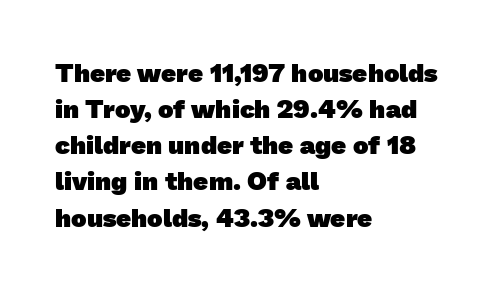
{"bold": "yes", "underline": "no", "align": "left", "line_spacing": "normal", "line_spacing_ratio": 1.39, "letter_spacing": "normal", "letter_spacing_em": 0.0, "glyph_px": 26}
